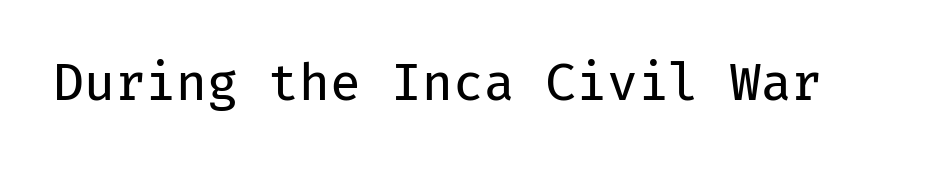
{"serif": "no", "italic": "no", "bold": "no", "weight": "regular", "width": "normal", "stroke_contrast": "low", "x_height": "medium", "monospaced": "yes", "underline": "no", "letter_spacing": "normal", "letter_spacing_em": 0.0, "glyph_px": 50}
